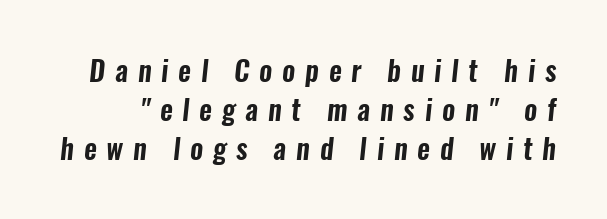
The image shows 28 px condensed sans-serif type; set normal line spacing (1.39x), unusually wide letter spacing (+0.35 em), not underlined; low stroke contrast and a medium x-height.
